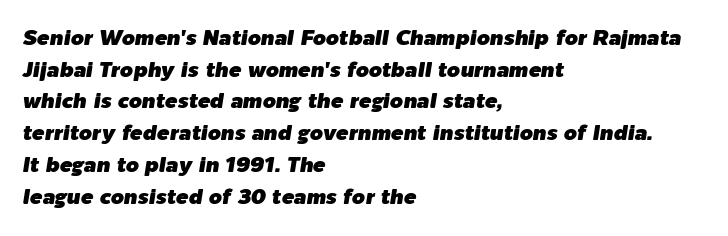
The passage shown has conventional tracking throughout. The space beneath each line is pristine and unruled. This sample uses an oblique cut, with every glyph tilted off the vertical. A normal amount of white space separates one row of letters from the next.
